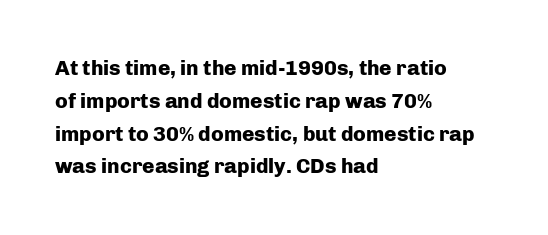
{"italic": "no", "bold": "yes", "underline": "no", "align": "left", "line_spacing": "normal", "line_spacing_ratio": 1.56, "letter_spacing": "normal", "letter_spacing_em": 0.0, "glyph_px": 21}
